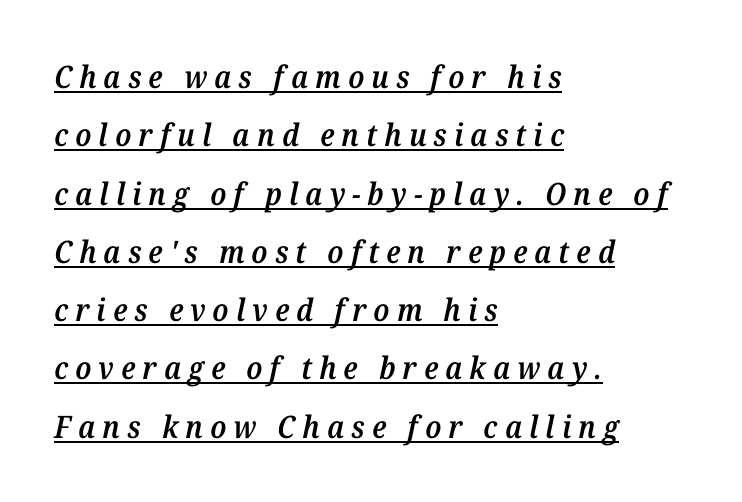
{"serif": "yes", "italic": "yes", "lean": "right", "slant_degrees": 12, "bold": "semi", "weight": "semibold", "width": "normal", "stroke_contrast": "medium", "x_height": "medium", "monospaced": "no", "underline": "yes", "align": "left", "line_spacing_ratio": 1.88, "letter_spacing": "wide", "letter_spacing_em": 0.23, "glyph_px": 31}
